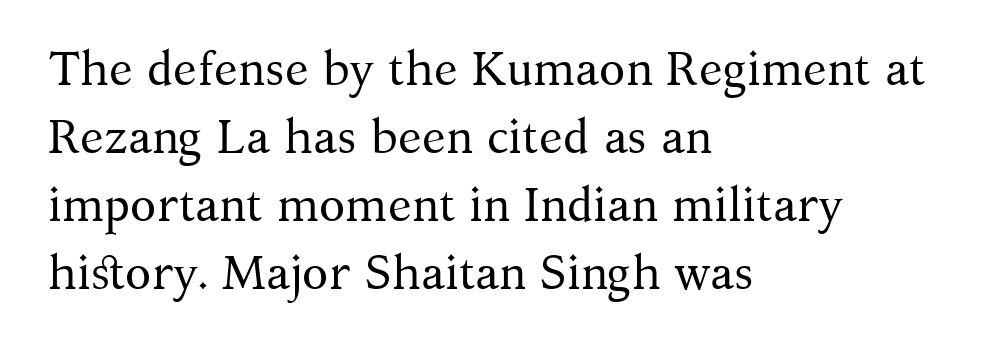
The image shows 48 px regular-weight serif type, upright; set left-aligned, normal line spacing (1.42x), normal letter spacing, not underlined; medium stroke contrast and a medium x-height.
